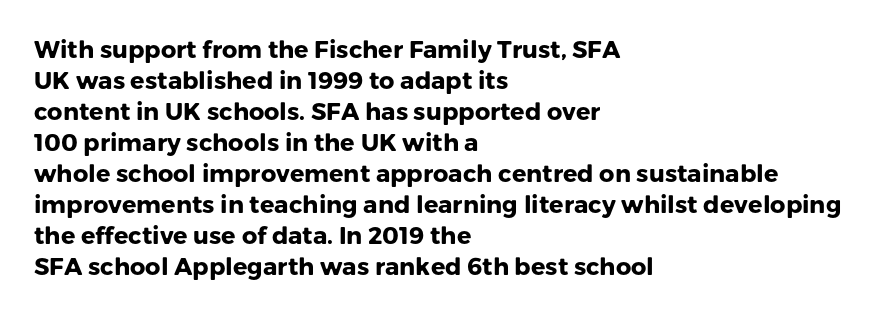
Q: Is the text bold? A: Yes.
Q: Is the text italic (slanted)? A: No, it is upright.
Q: Is the text underlined? A: No.
Q: How is the paragraph aligned? A: Left-aligned.
Q: Is the spacing between letters normal or unusually wide? A: Normal.
Q: Is the spacing between lines tight, normal or loose? A: Normal.
